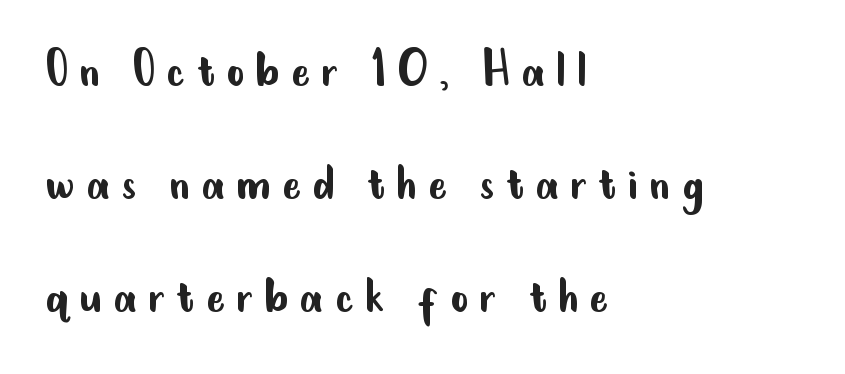
The image shows 56 px regular-weight, condensed sans-serif type, upright; set left-aligned, loose line spacing (2.02x), unusually wide letter spacing (+0.2 em), not underlined; low stroke contrast and a small x-height.
